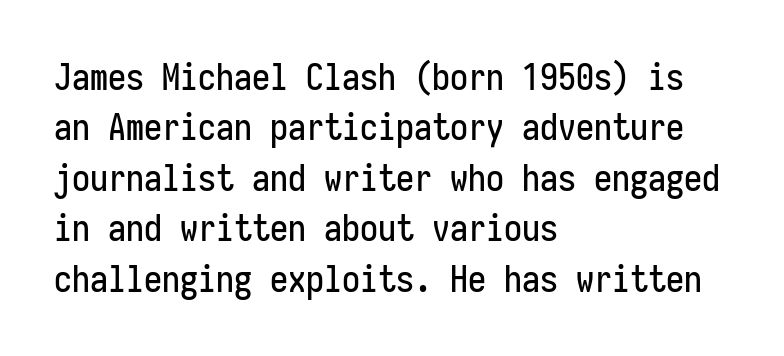
Is this a fixed-width face? Yes — each glyph sits in an identical cell. Each line starts at the same left margin while the right side varies. Between one letter and the next there's only the usual sliver of space. Underlining? Definitely not there. The rows are spaced the way most documents space them.
